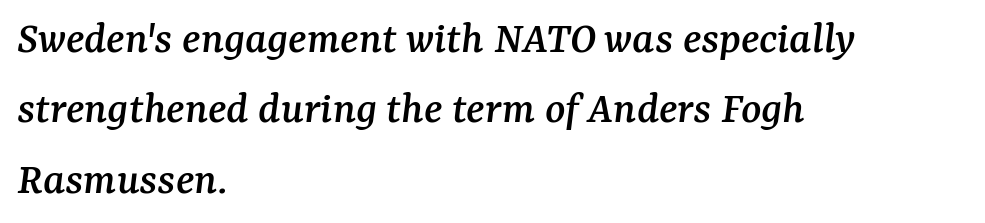
Each row of text sits above clean, open space. Note the varied advance widths — an 'i' is clearly narrower than an 'm'. The letters are slanted; this is an italic face. Notice how the passage keeps a crisp vertical edge on the left only. Font category for this specimen: serif.
